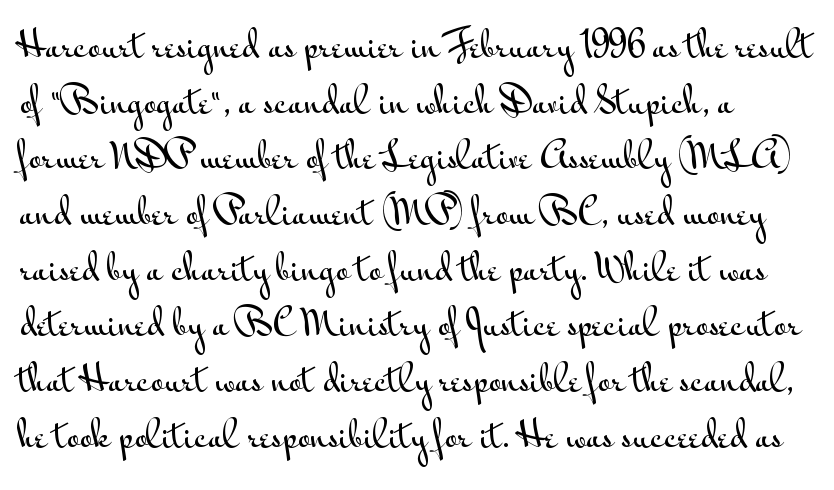
{"serif": "no", "width": "wide", "stroke_contrast": "medium", "x_height": "small", "monospaced": "no", "underline": "no", "align": "left", "line_spacing": "normal", "line_spacing_ratio": 1.59, "letter_spacing": "normal", "letter_spacing_em": 0.0, "glyph_px": 35}
